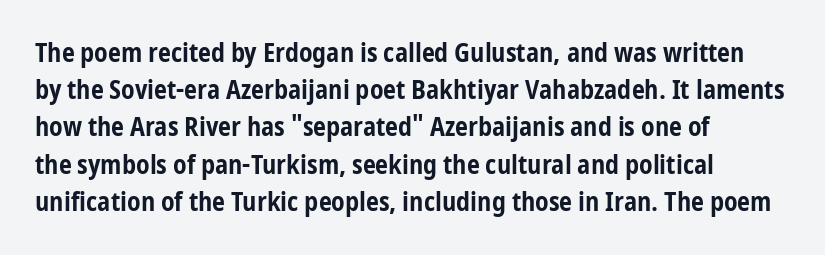
The image shows 26 px bold type, upright; set left-aligned, normal line spacing (1.43x), normal letter spacing, not underlined.
